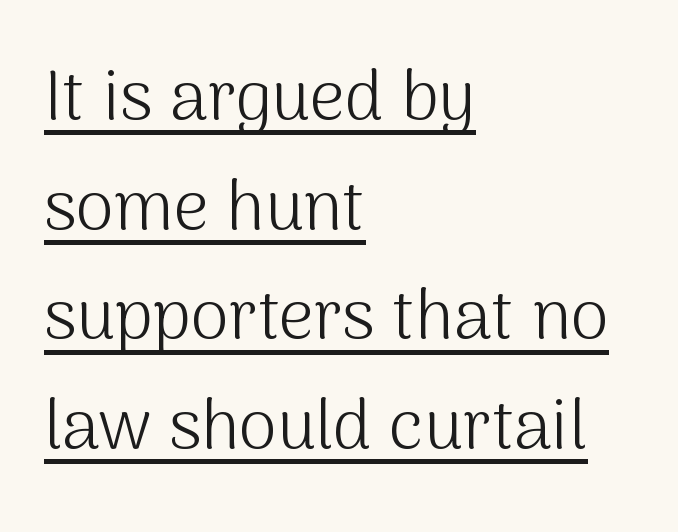
How are the letters spaced? Ordinarily, with no added tracking. Underline: present. Ink coverage per letter is moderate at most. Proportional: the letters do not fall into vertical columns. To sum up the face: it is a sans, with no serifs. Compared with a centered layout, this one pins lines to the left instead.
